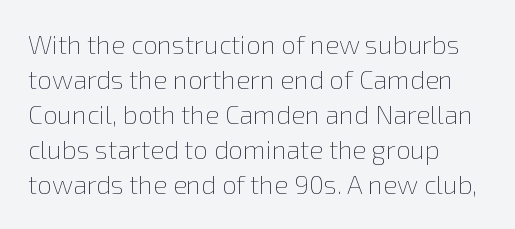
The image shows 26 px text type, upright; set left-aligned, normal line spacing (1.35x), normal letter spacing, not underlined.
